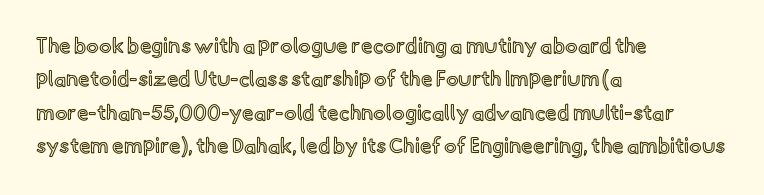
{"italic": "no", "underline": "no", "align": "left", "line_spacing": "normal", "line_spacing_ratio": 1.59, "letter_spacing": "normal", "letter_spacing_em": 0.0, "glyph_px": 21}
